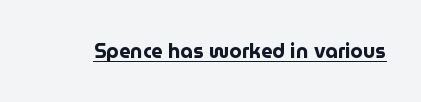
The image shows 20 px bold type, upright; set normal letter spacing, underlined.
